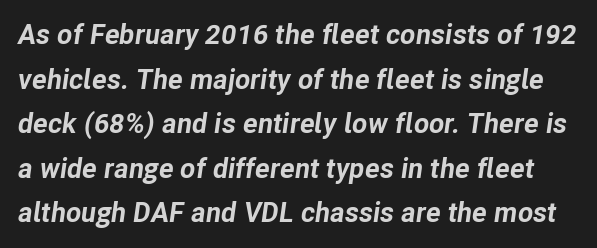
{"italic": "yes", "lean": "right", "slant_degrees": 8, "bold": "yes", "weight": "bold", "width": "normal", "stroke_contrast": "low", "x_height": "medium", "monospaced": "no", "underline": "no", "line_spacing": "normal", "line_spacing_ratio": 1.59, "letter_spacing": "normal", "letter_spacing_em": 0.0, "glyph_px": 28}
